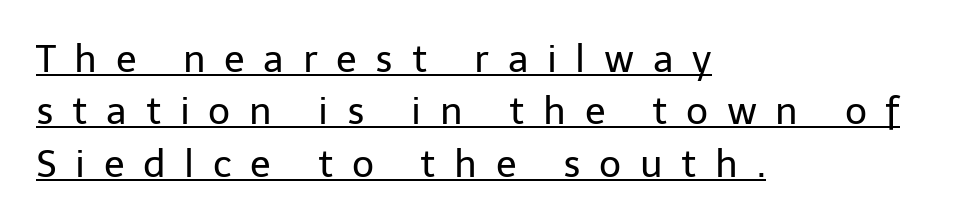
The lines sit at an ordinary, default distance from one another. The typesetting does not lean heavy: it is not bold. This sample has the flowing, uneven cadence of proportional lettering. The text was rendered using a sans face with plain stroke endings.
